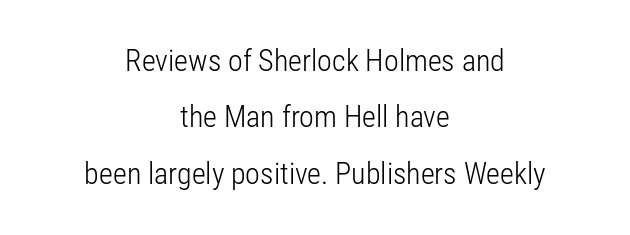
The baseline area is clear. Caption: multi-line text, centered on the measure. Nothing unusual about the tracking: characters are spaced as the font intends. You can tell from the bare stems that sans-serif type was used. A typesetter would call this proportional, since set widths differ per character.
